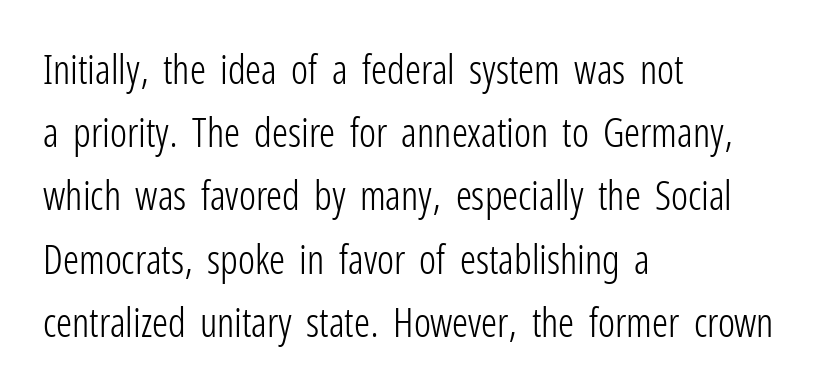
{"serif": "no", "italic": "no", "bold": "no", "weight": "light", "width": "condensed", "stroke_contrast": "low", "x_height": "medium", "monospaced": "no", "underline": "no", "align": "left", "line_spacing": "normal", "line_spacing_ratio": 1.58, "letter_spacing": "normal", "letter_spacing_em": 0.0, "glyph_px": 40}
